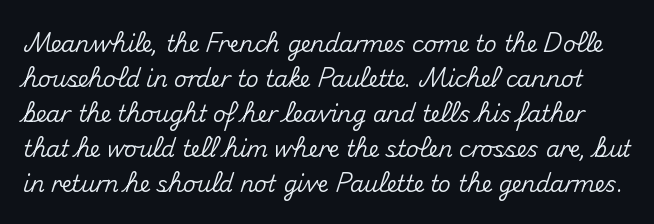
The rows are spaced the way most documents space them. The glyphs are unaccompanied by any horizontal stroke below them. Look at the tracking — it's just the regular setting, nothing added.
